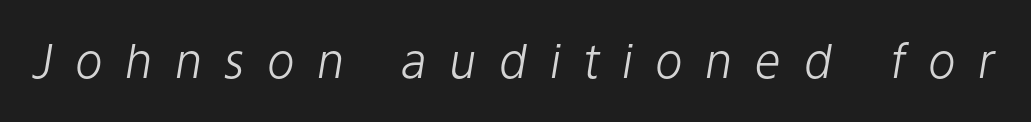
Characters follow at a spacing far wider than the type designer built in. Posture: slanted. The weight would be labelled regular, book, light, or lighter still. Note the varied advance widths — an 'i' is clearly narrower than an 'm'.
